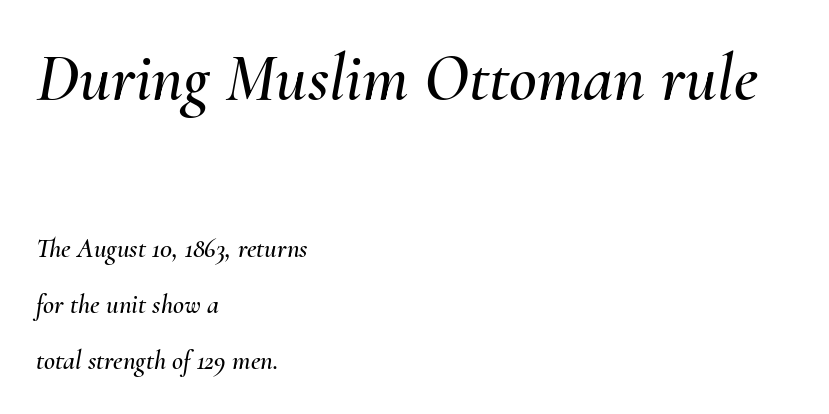
Q: Is the text italic (slanted)? A: Yes, it leans right by about 10 degrees.
Q: Is the text underlined? A: No.
Q: How is the paragraph aligned? A: Left-aligned.
Q: Is the spacing between letters normal or unusually wide? A: Normal.
Q: Is the spacing between lines tight, normal or loose? A: Loose.
Q: Which block of text is set in a larger size, the first (top) or the second (bottom)? A: The first (top) one.
Q: Width (condensed, normal, or wide)? A: Normal.
Q: Stroke contrast? A: Medium.
Q: x-height? A: Small.
Q: Monospaced? A: No.
